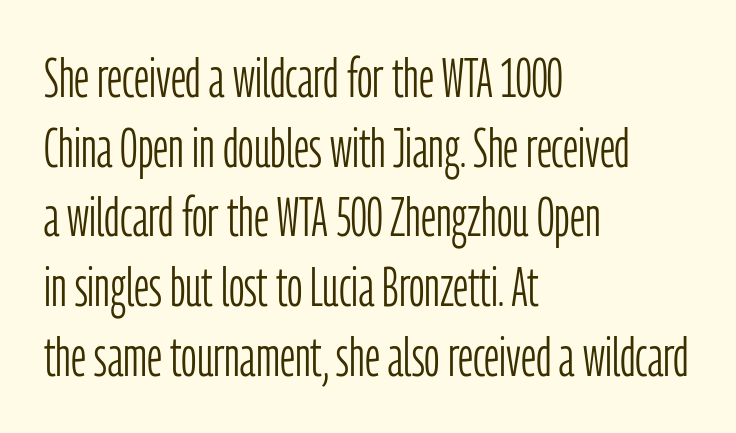
Q: Is the text bold? A: No.
Q: Is the text italic (slanted)? A: No, it is upright.
Q: Is the typeface a serif or a sans-serif typeface? A: Sans-serif.
Q: Is the text underlined? A: No.
Q: How is the paragraph aligned? A: Left-aligned.
Q: Is the spacing between letters normal or unusually wide? A: Normal.
Q: Is the spacing between lines tight, normal or loose? A: Normal.
Q: Width (condensed, normal, or wide)? A: Condensed.
Q: Stroke contrast? A: Low.
Q: x-height? A: Medium.
Q: Monospaced? A: No.
